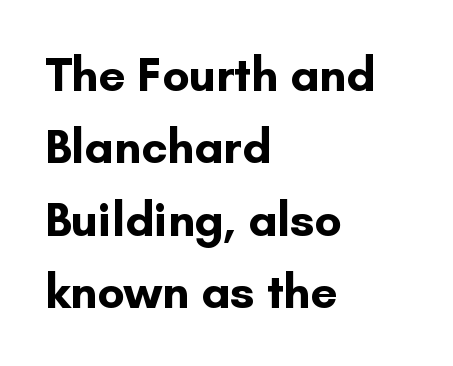
Q: Is the text bold? A: Yes.
Q: Is the text italic (slanted)? A: No, it is upright.
Q: Is the typeface a serif or a sans-serif typeface? A: Sans-serif.
Q: Is the text underlined? A: No.
Q: How is the paragraph aligned? A: Left-aligned.
Q: Is the spacing between letters normal or unusually wide? A: Normal.
Q: Is the spacing between lines tight, normal or loose? A: Normal.
Q: Width (condensed, normal, or wide)? A: Normal.
Q: Stroke contrast? A: Low.
Q: x-height? A: Small.
Q: Monospaced? A: No.
